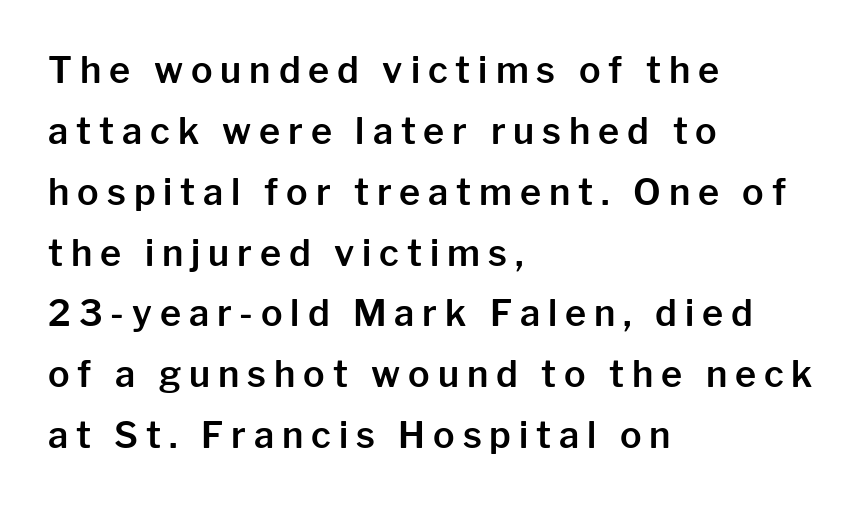
The gaps between neighbouring characters are conspicuously large. These lines sit exactly where default settings would place them. The specimen reads as upright at a glance. Stroke terminals: plain, sans-serif. The space beneath each line is pristine and unruled. The face used here is proportionally spaced, like ordinary book or web type.
